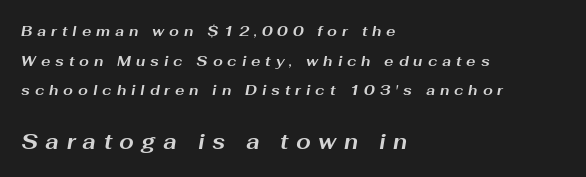
Style check: oblique. Scale increases going downward across the two blocks. The tracking jumps out immediately: characters are airy and widely separated. Caption: bold face, heavy strokes. The rag falls on the right side of this text block.
